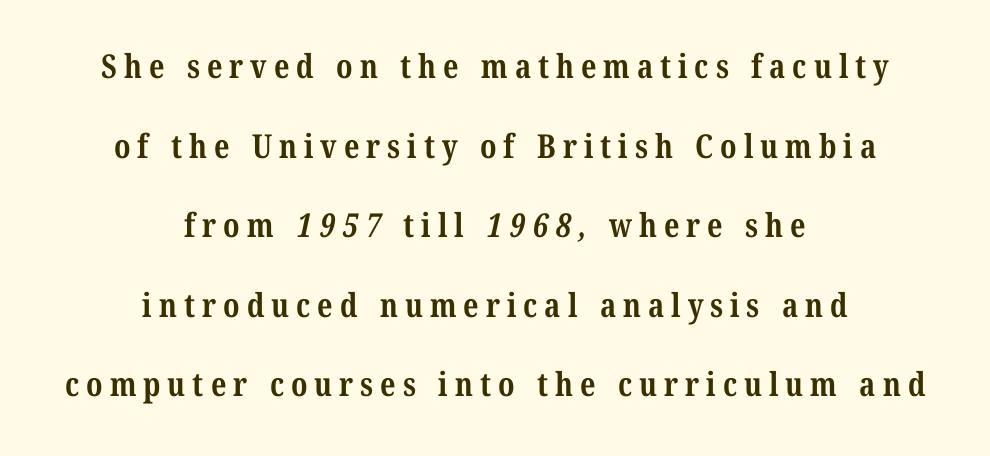
Typeset on center — no edge is straight. The zone under the glyphs is completely vacant. Baseline-to-baseline distance is far greater than the letter height. Glyph-to-glyph distance is far greater than everyday printed text. In terms of letterform style, serifs are clearly present. You'd pick this weight for a headline — it's a proper bold.
